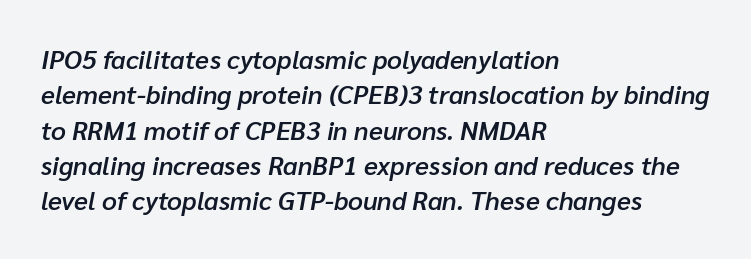
Q: Is the text bold? A: Semi-bold.
Q: Is the text italic (slanted)? A: Yes, it leans right by about 10 degrees.
Q: Is the text underlined? A: No.
Q: How is the paragraph aligned? A: Left-aligned.
Q: Is the spacing between letters normal or unusually wide? A: Normal.
Q: Is the spacing between lines tight, normal or loose? A: Normal.
